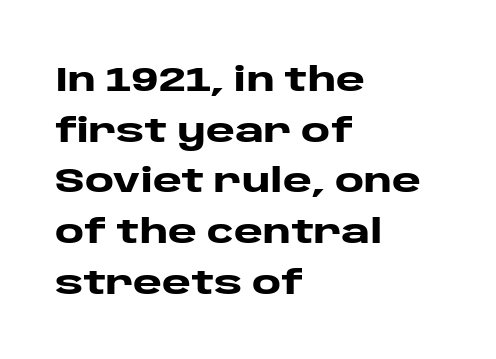
The type is set solid horizontally, with unmodified tracking. In CSS terms this would be text-align: left. Style check: upright. Font category for this specimen: sans-serif.
